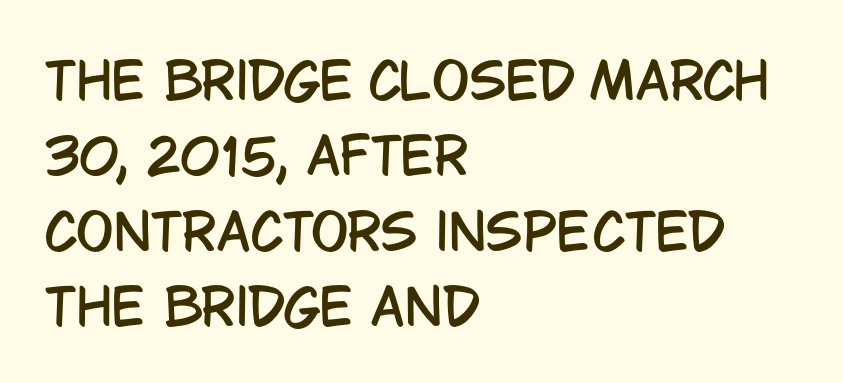
The image shows 50 px condensed sans-serif type, upright; set left-aligned, normal line spacing (1.51x), normal letter spacing, not underlined; low stroke contrast and a large x-height.
